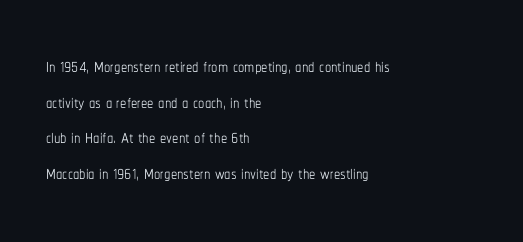
No word sits above an underline. These lines stack with their left ends in a neat column. The line-height multiplier appears to be the usual default. Ordinary non-slanted type is in use. Students, note that the glyphs here touch the page at normal intervals.
